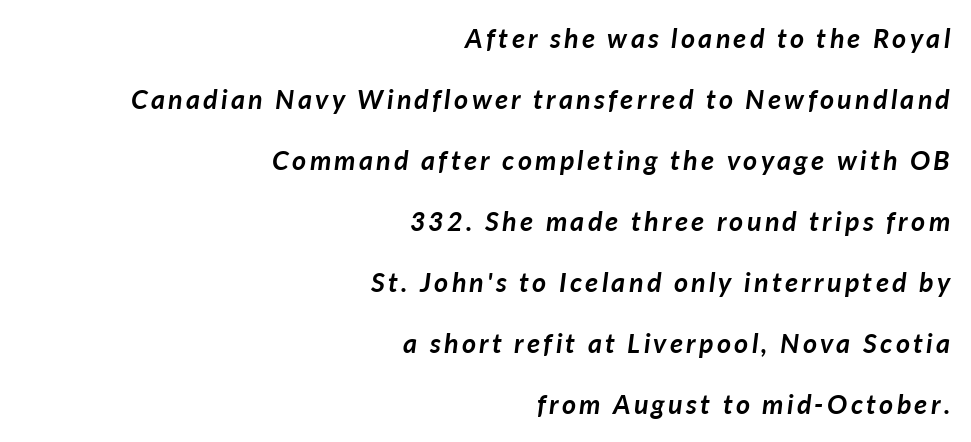
{"italic": "yes", "lean": "right", "slant_degrees": 7, "bold": "yes", "underline": "no", "align": "right", "line_spacing": "loose", "line_spacing_ratio": 2.26, "glyph_px": 27}
